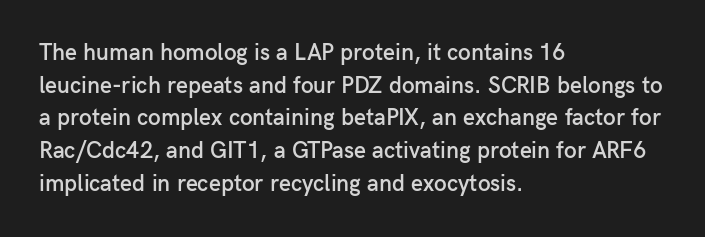
The image shows 23 px text type, upright; set left-aligned, normal line spacing (1.42x), normal letter spacing, not underlined.
